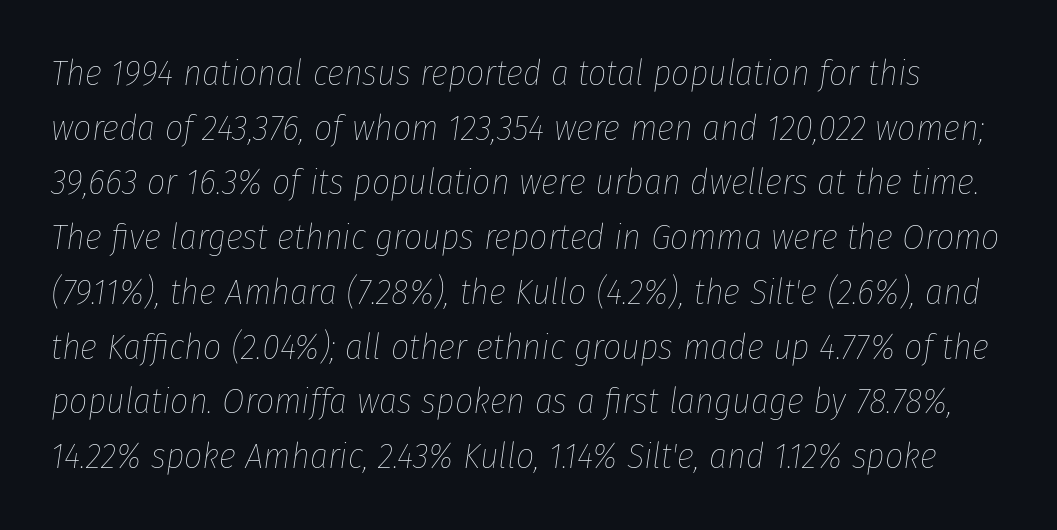
Q: Is the text bold? A: No.
Q: Is the text italic (slanted)? A: Yes, it leans right by about 8 degrees.
Q: Is the text underlined? A: No.
Q: Is the spacing between letters normal or unusually wide? A: Normal.
Q: Is the spacing between lines tight, normal or loose? A: Normal.
Q: Width (condensed, normal, or wide)? A: Condensed.
Q: Stroke contrast? A: Low.
Q: x-height? A: Medium.
Q: Monospaced? A: No.
